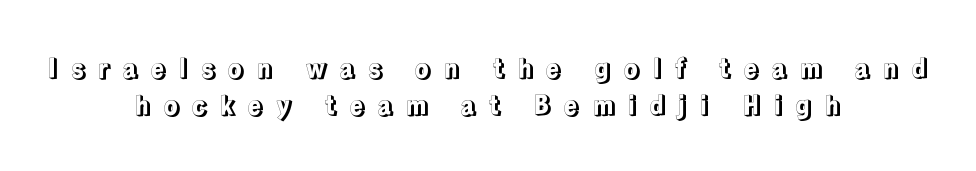
The letters are spread apart with noticeably loose tracking. The space directly below the letters is spotless. The vertical gap from one line to the next is medium. The setting favours the middle, as headings and verse often do. Posture: vertical.
